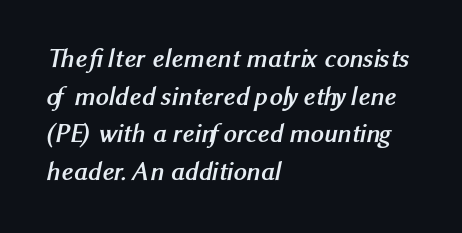
Q: Is the text bold? A: Yes.
Q: Is the text underlined? A: No.
Q: How is the paragraph aligned? A: Left-aligned.
Q: Is the spacing between letters normal or unusually wide? A: Normal.
Q: Is the spacing between lines tight, normal or loose? A: Normal.
